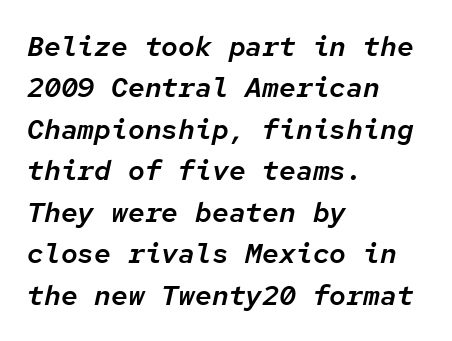
Q: Is the text italic (slanted)? A: Yes, it leans right by about 12 degrees.
Q: Is the text underlined? A: No.
Q: How is the paragraph aligned? A: Left-aligned.
Q: Is the spacing between letters normal or unusually wide? A: Normal.
Q: Is the spacing between lines tight, normal or loose? A: Normal.
Q: Width (condensed, normal, or wide)? A: Normal.
Q: Stroke contrast? A: Low.
Q: x-height? A: Medium.
Q: Monospaced? A: Yes.
